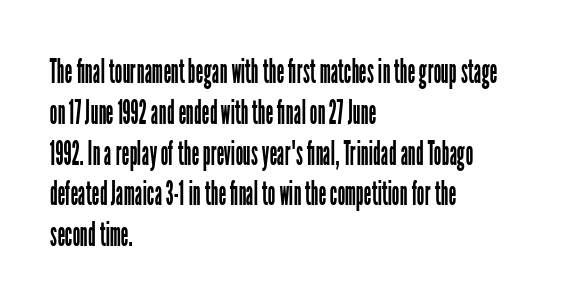
A roman cut, with each character standing at attention. These lines stack with their left ends in a neat column. Observe the ordinary spacing: letters are neighbours, not strangers. These lines are rendered in a variable-pitch font. Does the type have serifs? No, each stem ends abruptly. Underlining? Definitely not there.
